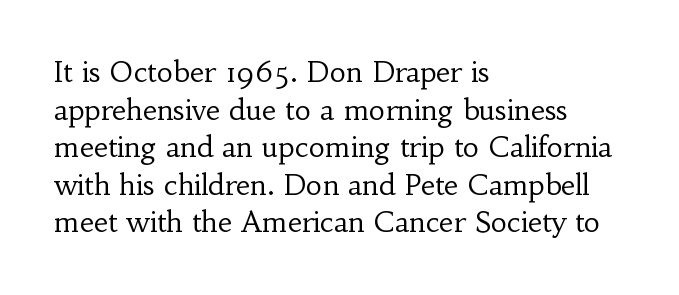
The image shows 28 px regular-weight serif type, upright; set left-aligned, normal line spacing (1.34x), normal letter spacing, not underlined; low stroke contrast and a small x-height.
